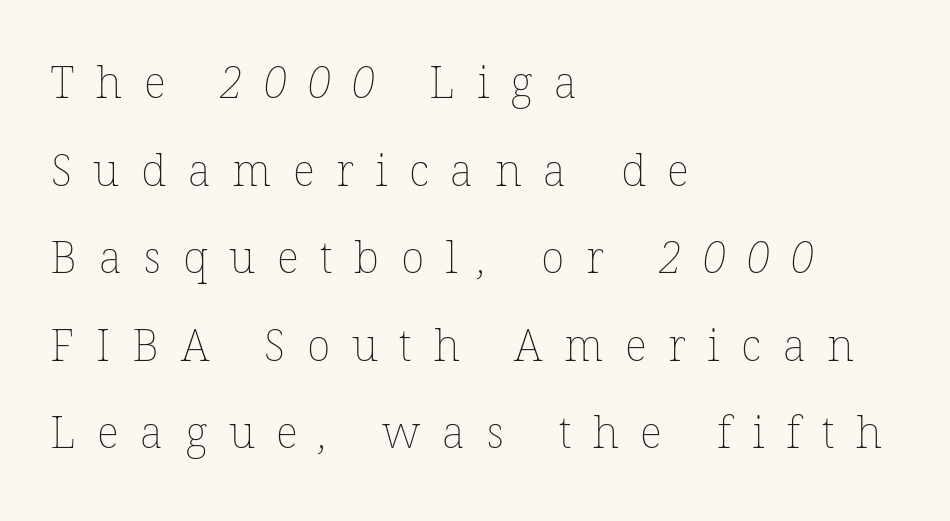
Q: Is the text bold? A: No.
Q: Is the text underlined? A: No.
Q: How is the paragraph aligned? A: Left-aligned.
Q: Is the spacing between letters normal or unusually wide? A: Unusually wide.
Q: Is the spacing between lines tight, normal or loose? A: Loose.
Q: Width (condensed, normal, or wide)? A: Normal.
Q: Stroke contrast? A: Low.
Q: x-height? A: Medium.
Q: Monospaced? A: No.
